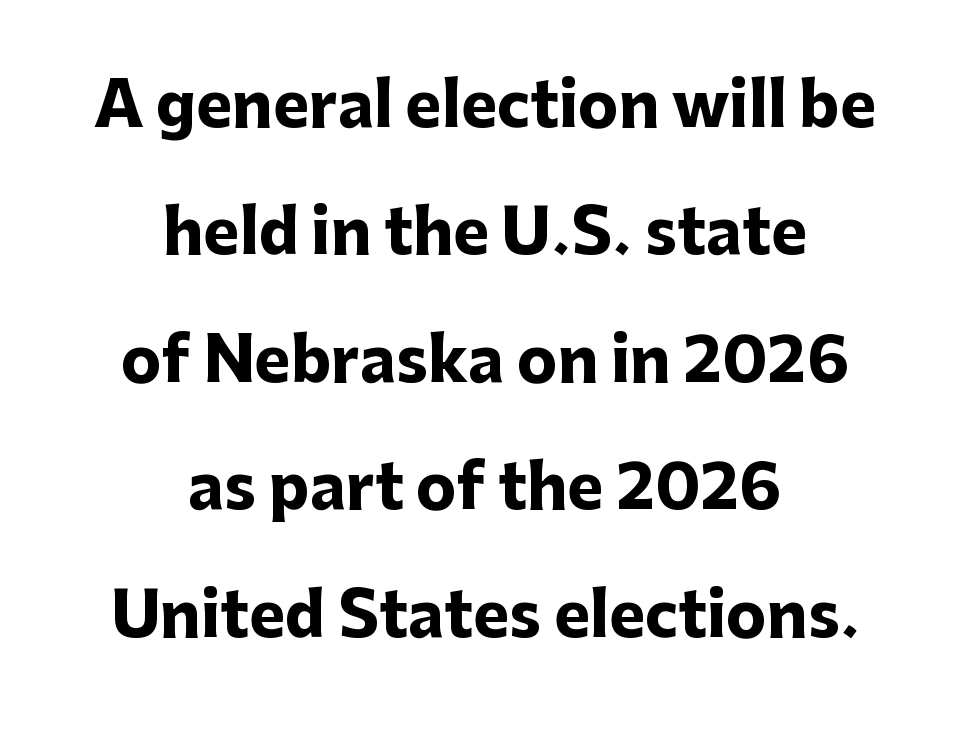
{"serif": "no", "italic": "no", "bold": "yes", "weight": "heavy", "width": "normal", "stroke_contrast": "low", "x_height": "medium", "monospaced": "no", "underline": "no", "align": "center", "line_spacing": "loose", "line_spacing_ratio": 2.09, "letter_spacing": "normal", "letter_spacing_em": 0.0, "glyph_px": 61}
